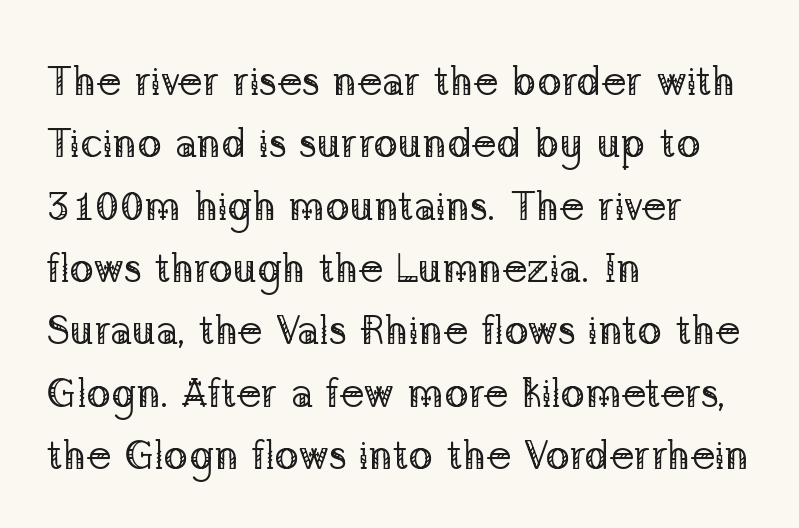
The image shows 41 px regular-weight serif type, upright; set left-aligned, normal line spacing (1.52x), normal letter spacing, not underlined; low stroke contrast and a medium x-height.
